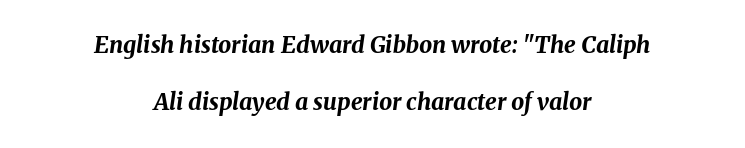
Horizontal bands of white between lines are thick stripes. The tracking reads as untouched default to a designer's eye. Centered paragraph, ragged on both sides. If you drew a line through each stem, it would be angled. A full-strength bold gives these letters their thick strokes. Check under the words: just untouched page.
